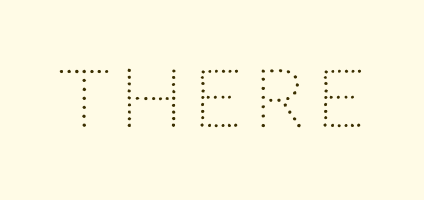
{"serif": "no", "italic": "no", "bold": "no", "weight": "light", "width": "normal", "stroke_contrast": "low", "x_height": "large", "monospaced": "no", "underline": "no", "glyph_px": 77}
